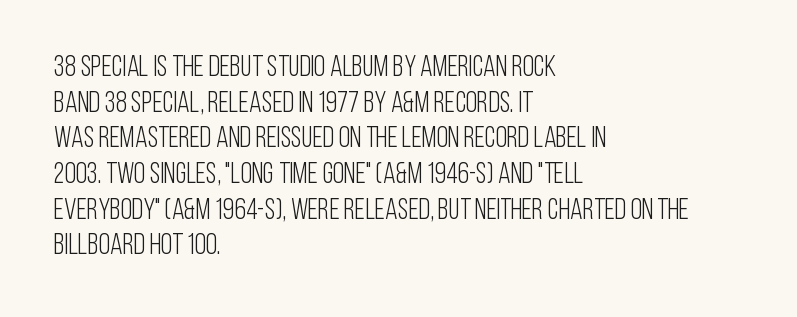
The image shows 29 px light, condensed sans-serif type, upright; set left-aligned, line spacing 1.23x, normal letter spacing, not underlined; low stroke contrast and a large x-height.
